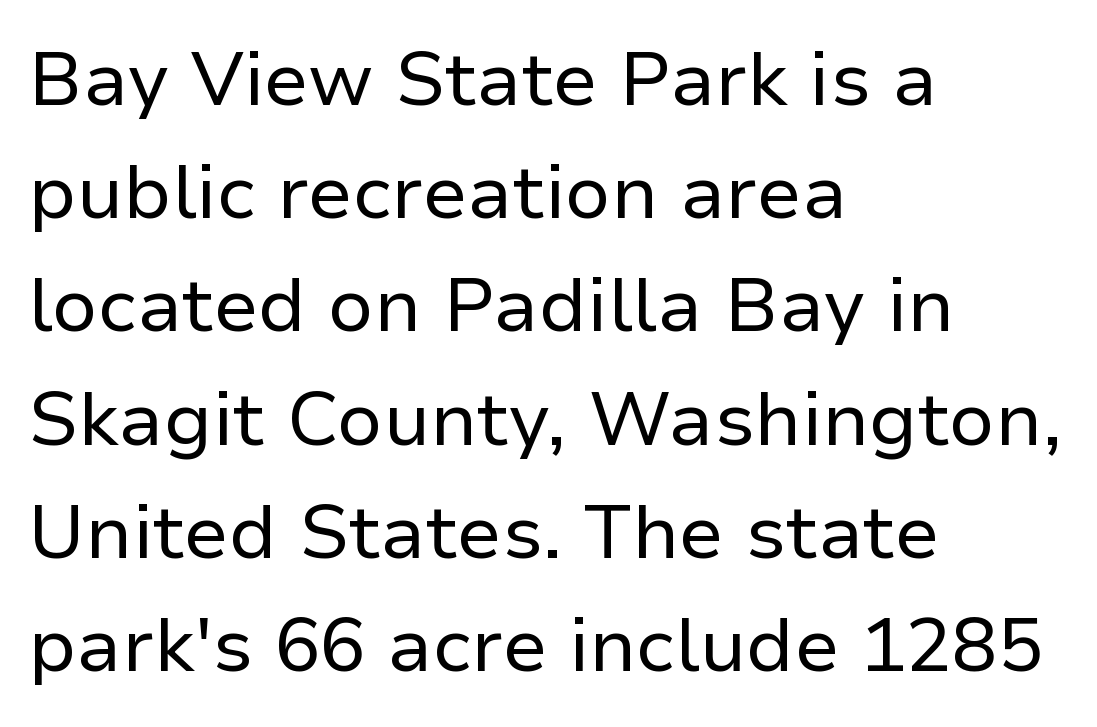
Q: Is the text bold? A: No.
Q: Is the text italic (slanted)? A: No, it is upright.
Q: Is the typeface a serif or a sans-serif typeface? A: Sans-serif.
Q: Is the text underlined? A: No.
Q: How is the paragraph aligned? A: Left-aligned.
Q: Is the spacing between letters normal or unusually wide? A: Normal.
Q: Is the spacing between lines tight, normal or loose? A: Normal.
Q: Width (condensed, normal, or wide)? A: Normal.
Q: Stroke contrast? A: Low.
Q: x-height? A: Medium.
Q: Monospaced? A: No.
